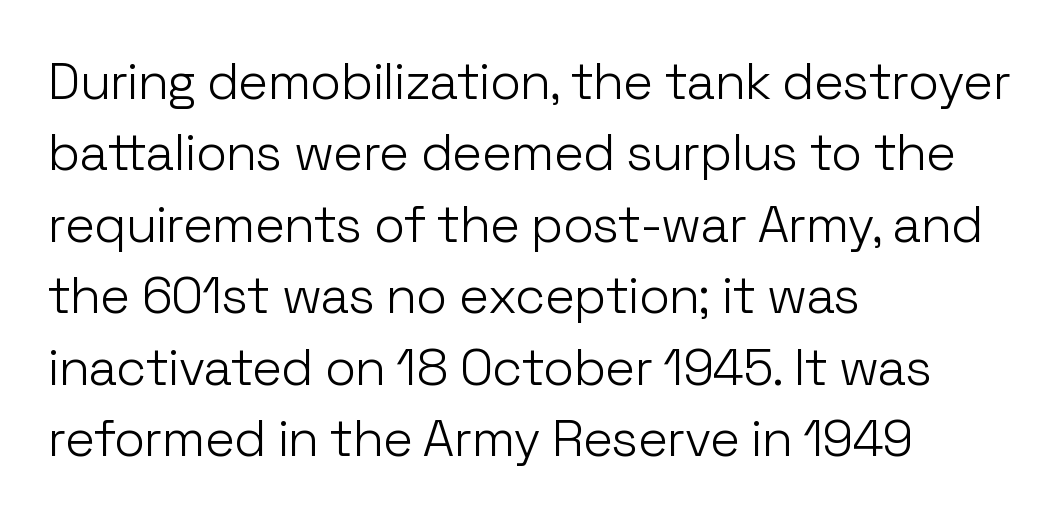
{"serif": "no", "italic": "no", "bold": "no", "weight": "light", "width": "normal", "stroke_contrast": "low", "x_height": "medium", "monospaced": "no", "underline": "no", "align": "left", "line_spacing": "normal", "line_spacing_ratio": 1.4, "letter_spacing": "normal", "letter_spacing_em": 0.0, "glyph_px": 51}
